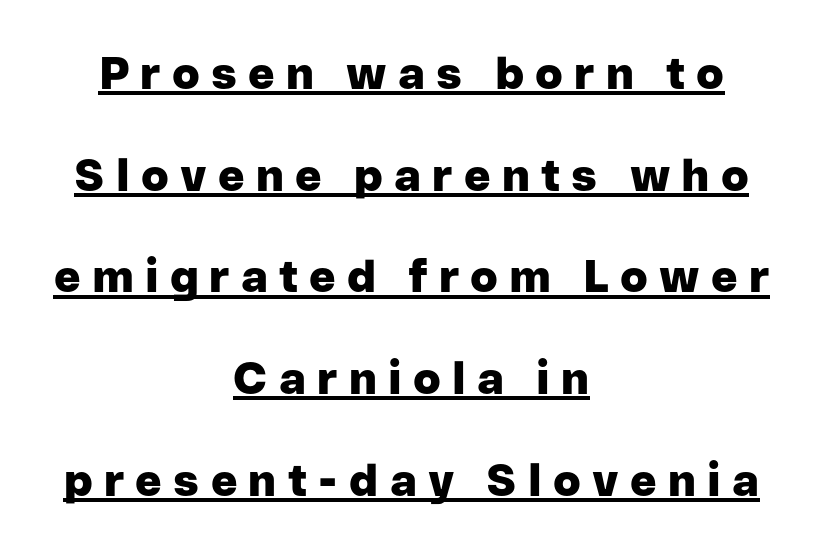
Q: Is the text bold? A: Yes.
Q: Is the text italic (slanted)? A: No, it is upright.
Q: Is the typeface a serif or a sans-serif typeface? A: Sans-serif.
Q: Is the text underlined? A: Yes.
Q: How is the paragraph aligned? A: Centered.
Q: Is the spacing between letters normal or unusually wide? A: Unusually wide.
Q: Is the spacing between lines tight, normal or loose? A: Loose.
Q: Width (condensed, normal, or wide)? A: Normal.
Q: Stroke contrast? A: Low.
Q: x-height? A: Medium.
Q: Monospaced? A: No.
